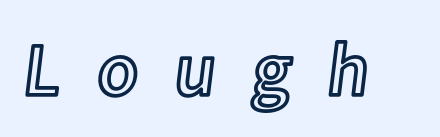
Only glyphs here, with clear space below each row. A typesetter would call this proportional, since set widths differ per character. This sample uses expanded letter spacing, leaving extra air between glyphs.
